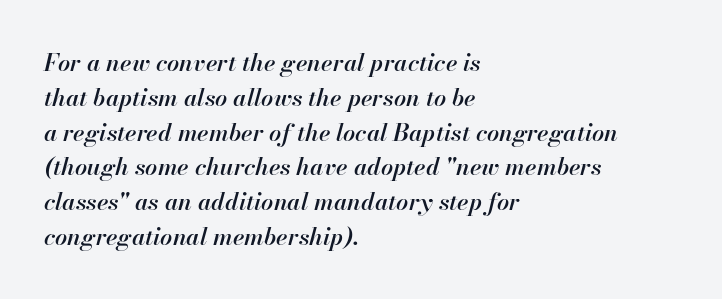
The image shows 24 px text type, italic (leaning right); set left-aligned, normal line spacing (1.45x), normal letter spacing, not underlined.
